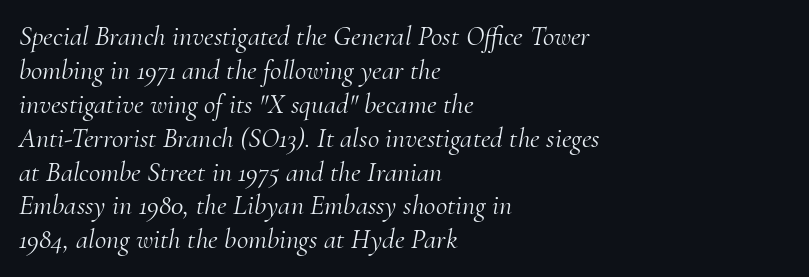
The image shows 28 px light serif type, italic (leaning right); set left-aligned, line spacing 1.21x, normal letter spacing, not underlined; medium stroke contrast and a small x-height.
